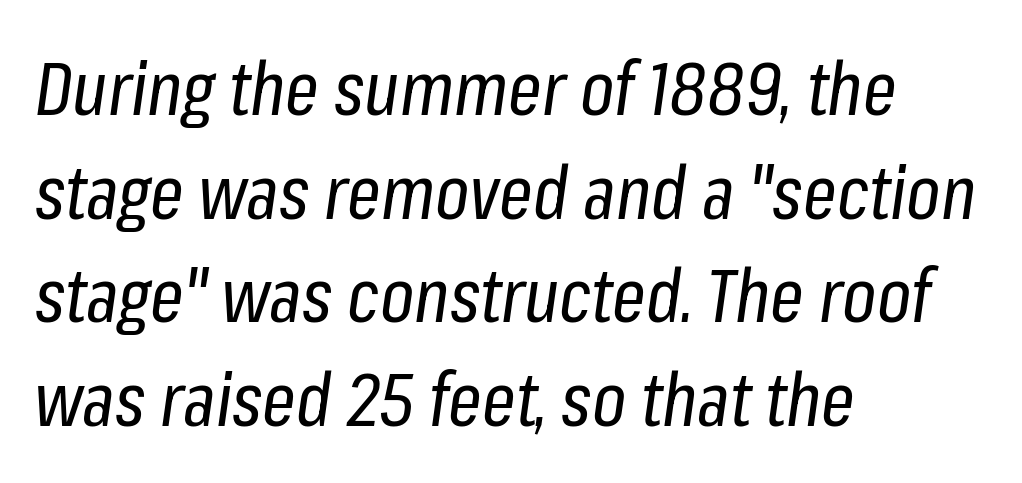
Q: Is the text bold? A: No.
Q: Is the text italic (slanted)? A: Yes, it leans right by about 8 degrees.
Q: Is the text underlined? A: No.
Q: How is the paragraph aligned? A: Left-aligned.
Q: Is the spacing between letters normal or unusually wide? A: Normal.
Q: Is the spacing between lines tight, normal or loose? A: Normal.
Q: Width (condensed, normal, or wide)? A: Condensed.
Q: Stroke contrast? A: Low.
Q: x-height? A: Medium.
Q: Monospaced? A: No.
